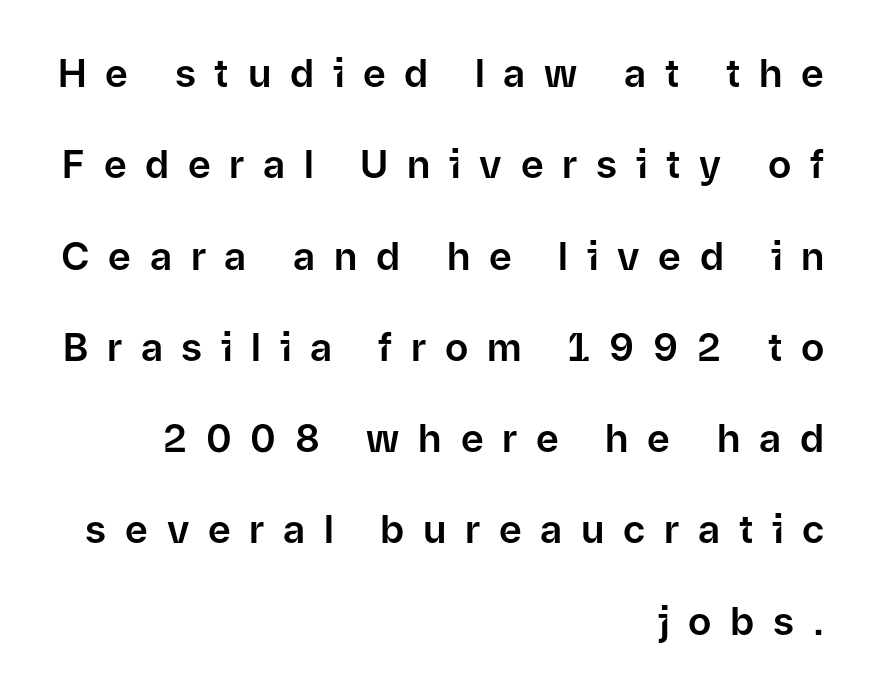
Q: Is the text italic (slanted)? A: No, it is upright.
Q: Is the typeface a serif or a sans-serif typeface? A: Sans-serif.
Q: Is the text underlined? A: No.
Q: How is the paragraph aligned? A: Right-aligned.
Q: Is the spacing between letters normal or unusually wide? A: Unusually wide.
Q: Is the spacing between lines tight, normal or loose? A: Loose.
Q: Width (condensed, normal, or wide)? A: Normal.
Q: Stroke contrast? A: Low.
Q: x-height? A: Medium.
Q: Monospaced? A: No.
